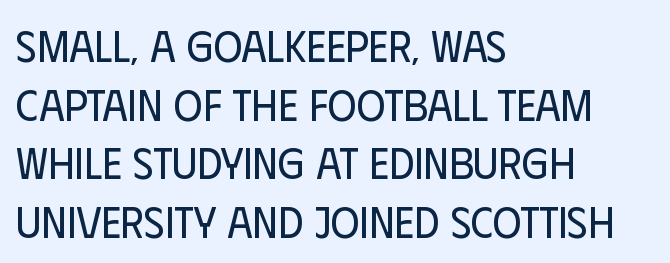
{"serif": "no", "italic": "no", "bold": "no", "weight": "regular", "width": "condensed", "stroke_contrast": "low", "x_height": "large", "monospaced": "no", "underline": "no", "align": "left", "line_spacing": "normal", "line_spacing_ratio": 1.33, "letter_spacing": "normal", "letter_spacing_em": 0.0, "glyph_px": 44}
